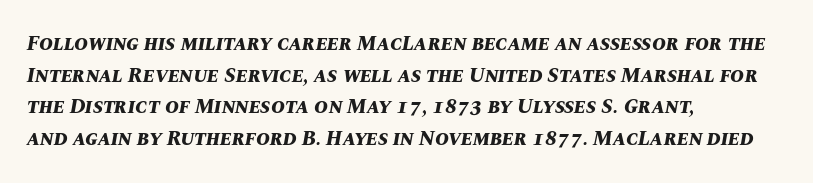
Decoration check: the copy has no underline. The strokes are fattened all the way to bold. The compositor pushed each line to the left boundary. This block has exactly the height ordinary leading produces. The letters are slanted; this is an italic face. What stands out about the letter spacing? Nothing — it is the standard amount.
